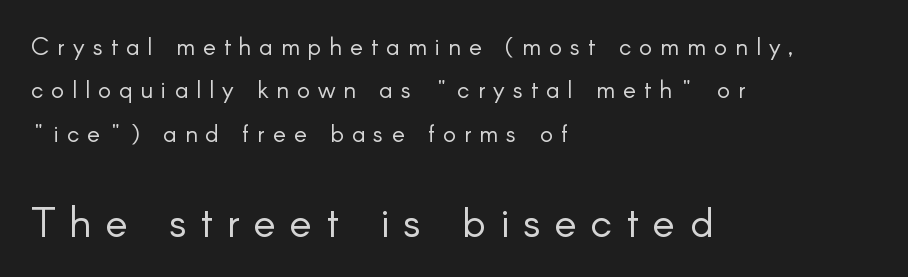
{"serif": "no", "italic": "no", "bold": "no", "weight": "light", "width": "normal", "stroke_contrast": "low", "x_height": "small", "monospaced": "no", "underline": "no", "align": "left", "line_spacing_ratio": 1.81, "letter_spacing": "wide", "letter_spacing_em": 0.34, "larger_block": "second", "size_ratio": 1.75, "glyph_px": 42}
